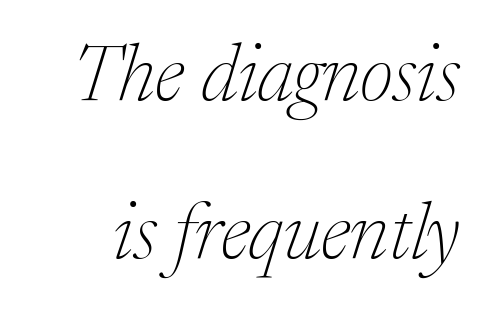
The image shows 79 px thin serif type, italic (leaning right); set loose line spacing (2.0x), normal letter spacing, not underlined; medium stroke contrast and a medium x-height.
